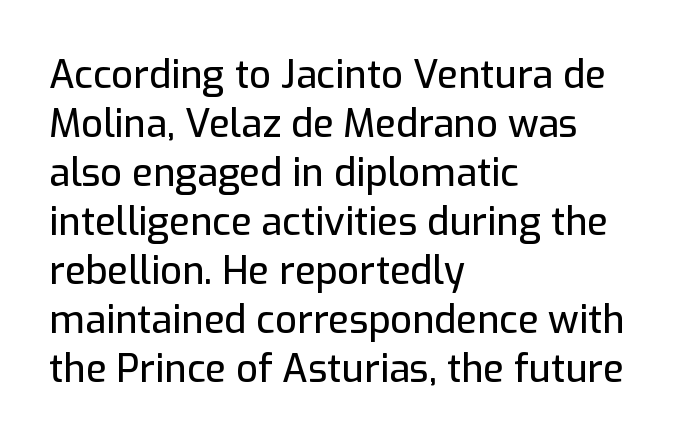
Q: Is the text italic (slanted)? A: No, it is upright.
Q: Is the typeface a serif or a sans-serif typeface? A: Sans-serif.
Q: Is the text underlined? A: No.
Q: How is the paragraph aligned? A: Left-aligned.
Q: Is the spacing between letters normal or unusually wide? A: Normal.
Q: Is the spacing between lines tight, normal or loose? A: Normal.
Q: Width (condensed, normal, or wide)? A: Normal.
Q: Stroke contrast? A: Low.
Q: x-height? A: Medium.
Q: Monospaced? A: No.
